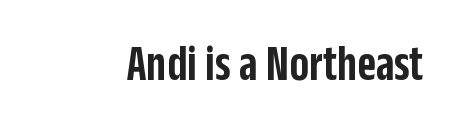
The image shows 51 px semibold, condensed sans-serif type, upright; set normal letter spacing, not underlined; low stroke contrast and a large x-height.
